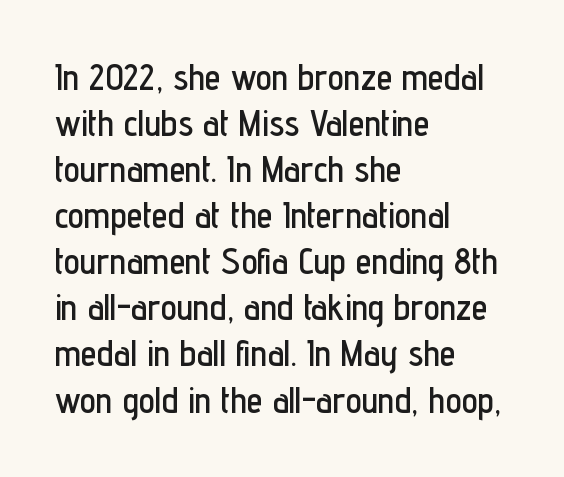
Characters remain perfectly vertical along every line. This sample keeps an unexceptional amount of space between lines. The rendering uses natural spacing where letterforms have individual widths. The passage is arranged the way most books set body copy — flush left. The words here are not underlined. Compared with typical body copy, the letter spacing here is the same.
